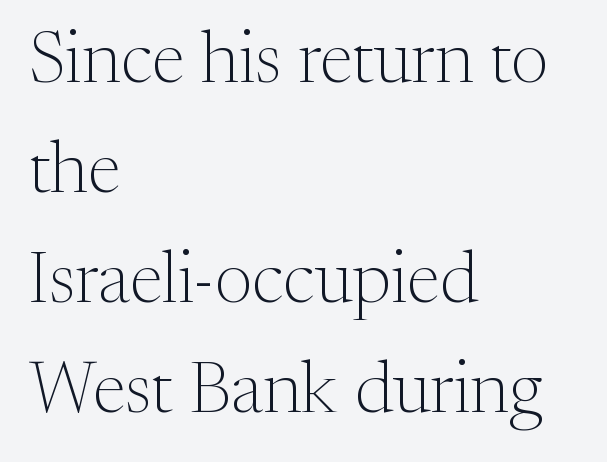
{"serif": "yes", "italic": "no", "bold": "no", "weight": "light", "width": "normal", "stroke_contrast": "medium", "x_height": "medium", "monospaced": "no", "underline": "no", "align": "left", "line_spacing": "normal", "line_spacing_ratio": 1.53, "letter_spacing": "normal", "letter_spacing_em": 0.0, "glyph_px": 72}
